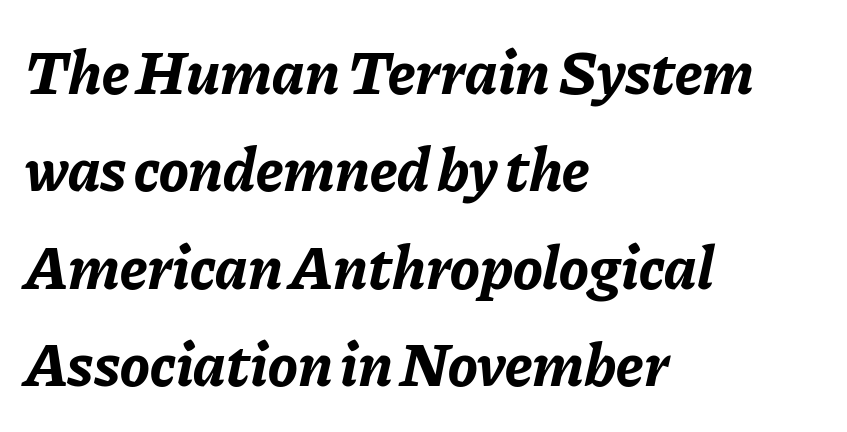
The image shows 62 px bold type, italic (leaning right); set left-aligned, normal line spacing (1.57x), normal letter spacing, not underlined; low stroke contrast and a medium x-height.
